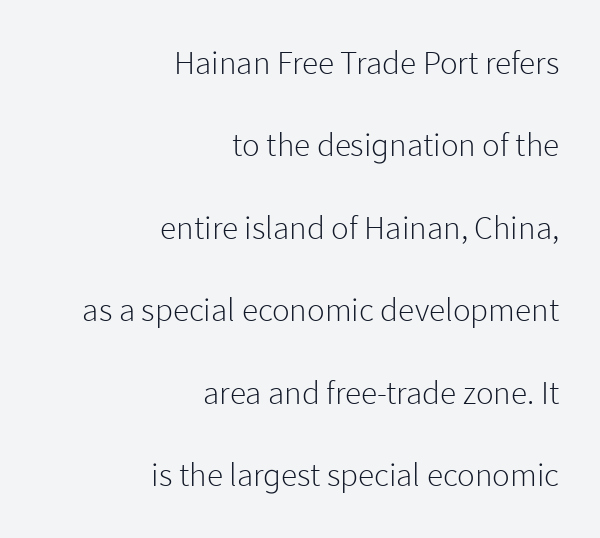
The image shows 33 px light sans-serif type, upright; set right-aligned, loose line spacing (2.5x), normal letter spacing, not underlined; low stroke contrast and a medium x-height.
